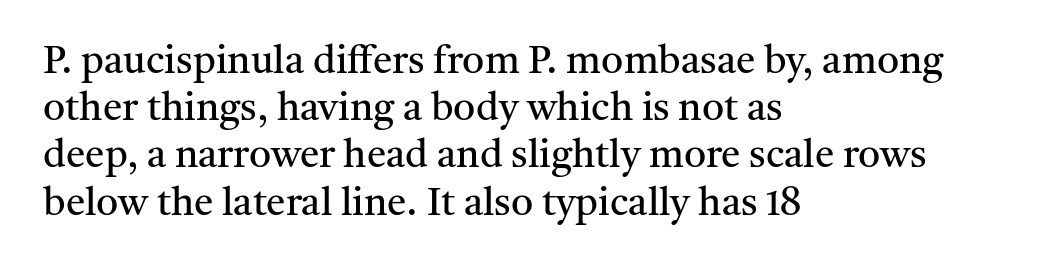
{"serif": "yes", "italic": "no", "bold": "no", "weight": "regular", "width": "normal", "stroke_contrast": "medium", "x_height": "medium", "monospaced": "no", "underline": "no", "align": "left", "line_spacing_ratio": 1.21, "letter_spacing": "normal", "letter_spacing_em": 0.0, "glyph_px": 39}
